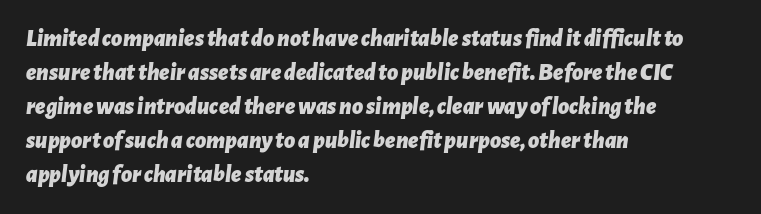
Each line starts at the same left margin while the right side varies. Each word holds together tightly as a unit, with standard inter-letter gaps. Set as a true bold cut, around the 700 mark. The baseline area is clear. The face used here has a pronounced slope to its letters.
